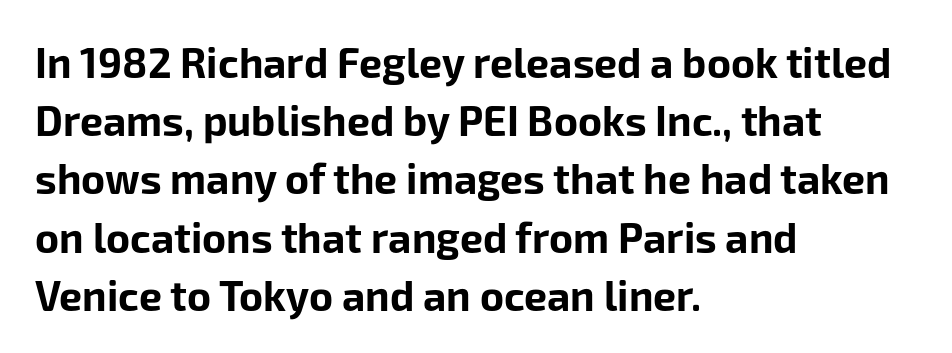
{"serif": "no", "italic": "no", "bold": "yes", "weight": "bold", "width": "normal", "stroke_contrast": "low", "x_height": "medium", "monospaced": "no", "underline": "no", "align": "left", "line_spacing": "normal", "line_spacing_ratio": 1.42, "letter_spacing": "normal", "letter_spacing_em": 0.0, "glyph_px": 41}
